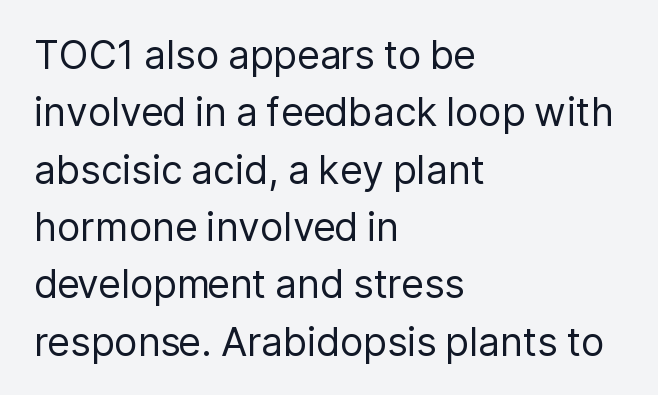
The image shows 39 px regular-weight sans-serif type, upright; set left-aligned, normal line spacing (1.47x), normal letter spacing, not underlined; low stroke contrast and a medium x-height.
